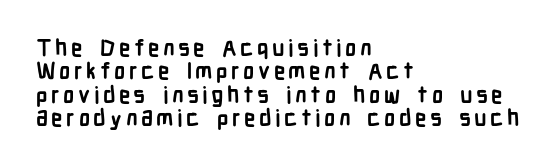
The image shows 23 px bold type, upright; set left-aligned, tight line spacing (1.02x), not underlined.
